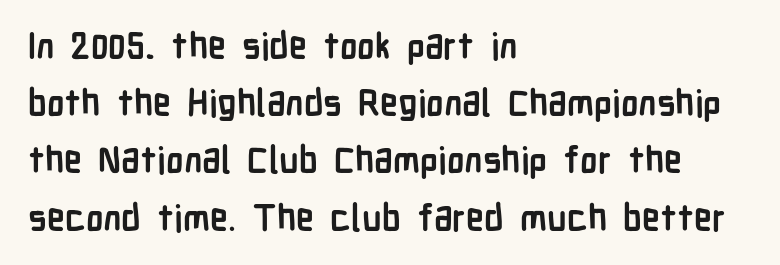
{"serif": "no", "italic": "no", "bold": "yes", "weight": "semibold", "width": "condensed", "stroke_contrast": "low", "x_height": "medium", "monospaced": "no", "underline": "no", "align": "left", "line_spacing": "normal", "line_spacing_ratio": 1.59, "letter_spacing": "normal", "letter_spacing_em": 0.0, "glyph_px": 36}
